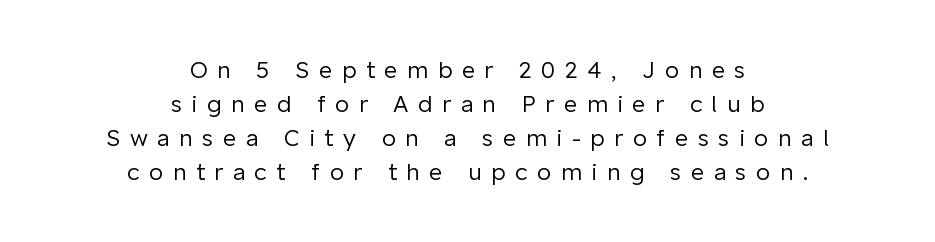
Q: Is the text bold? A: No.
Q: Is the text italic (slanted)? A: No, it is upright.
Q: Is the text underlined? A: No.
Q: How is the paragraph aligned? A: Centered.
Q: Is the spacing between letters normal or unusually wide? A: Unusually wide.
Q: Is the spacing between lines tight, normal or loose? A: Normal.
